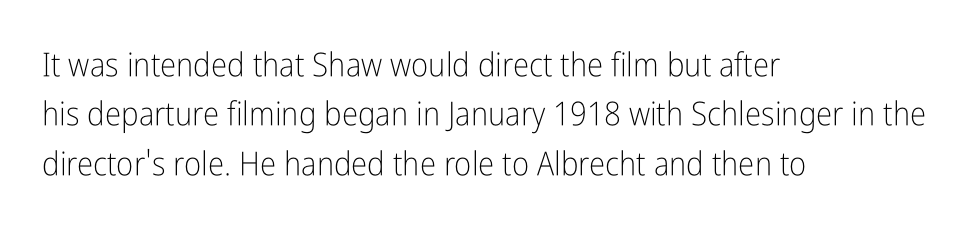
{"serif": "no", "italic": "no", "bold": "no", "weight": "light", "width": "condensed", "stroke_contrast": "low", "x_height": "medium", "monospaced": "no", "underline": "no", "align": "left", "line_spacing": "normal", "line_spacing_ratio": 1.5, "letter_spacing": "normal", "letter_spacing_em": 0.0, "glyph_px": 33}
